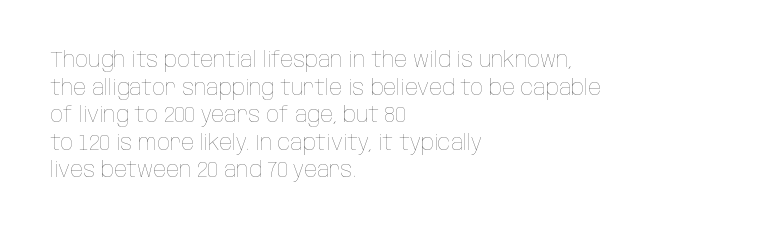
The image shows 21 px text type, upright; set left-aligned, normal line spacing (1.31x), normal letter spacing, not underlined.
